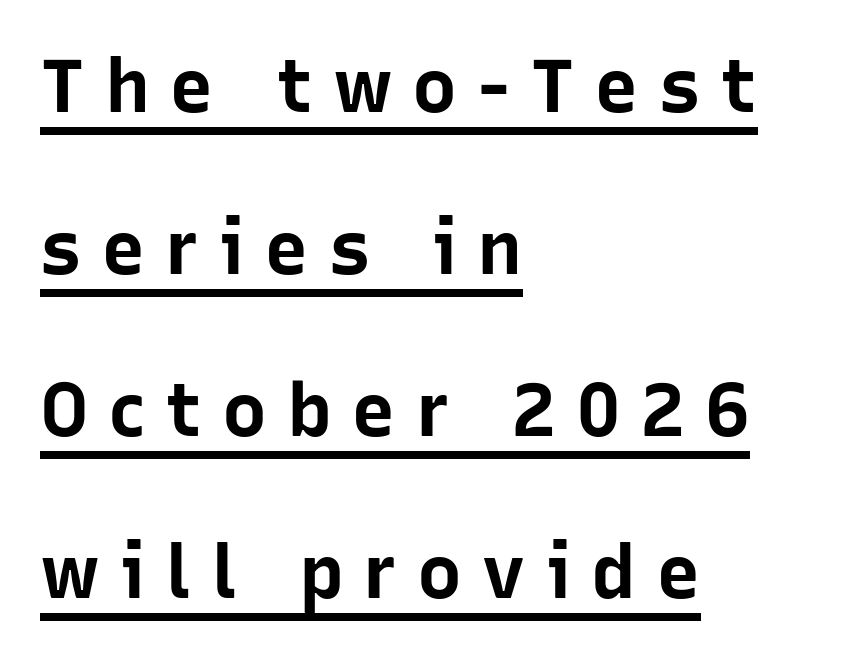
{"serif": "no", "italic": "no", "bold": "yes", "weight": "bold", "width": "normal", "stroke_contrast": "low", "x_height": "medium", "monospaced": "no", "underline": "yes", "align": "left", "line_spacing": "loose", "line_spacing_ratio": 2.16, "letter_spacing": "wide", "letter_spacing_em": 0.26, "glyph_px": 75}
